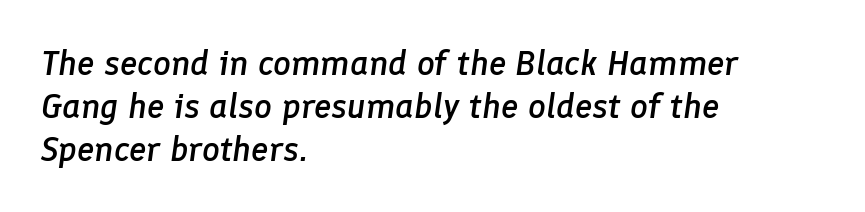
Heft: intermediate — a semibold. The paragraph has a hard left edge and a soft right edge. The rendering uses natural spacing where letterforms have individual widths. The baseline area is clear.
